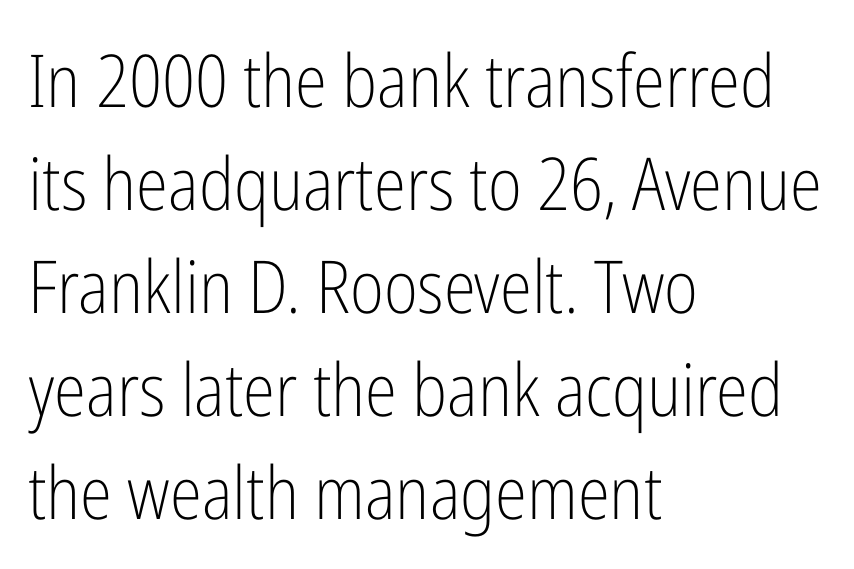
Students, observe: this is what conventionally led text looks like. These lines keep a tight, regular rhythm from letter to letter. Every character sits straight up, as roman type does. Layout note: lines flush left. Character widths vary here, with narrow letters taking less room than wide ones. Letters rest on an invisible, unmarked baseline.
